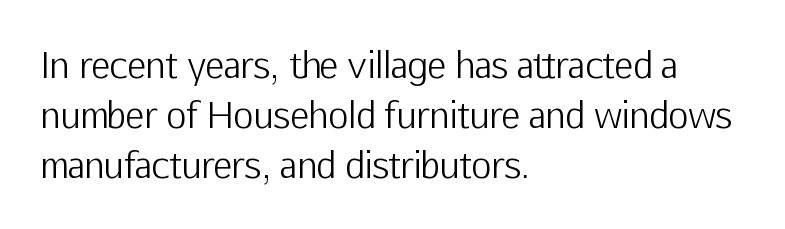
{"serif": "no", "italic": "no", "bold": "no", "weight": "light", "width": "normal", "stroke_contrast": "low", "x_height": "medium", "monospaced": "no", "underline": "no", "align": "left", "line_spacing": "normal", "line_spacing_ratio": 1.43, "letter_spacing": "normal", "letter_spacing_em": 0.0, "glyph_px": 35}
